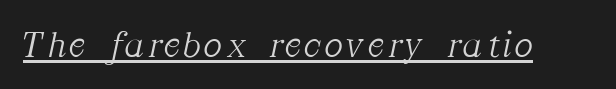
{"serif": "yes", "italic": "yes", "lean": "right", "slant_degrees": 12, "bold": "no", "weight": "light", "width": "normal", "stroke_contrast": "medium", "x_height": "medium", "monospaced": "no", "underline": "yes", "glyph_px": 38}
